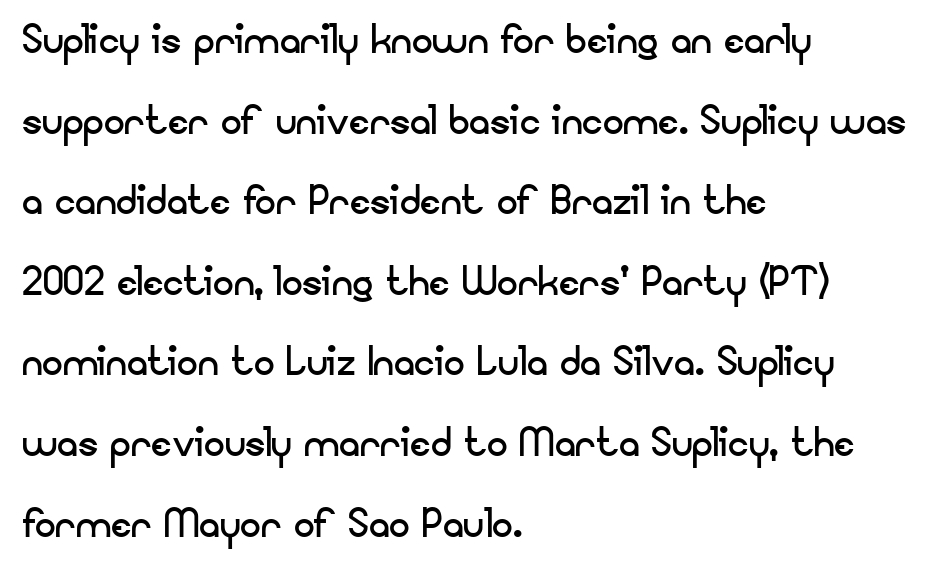
The designer left line spacing at the default. The zone under the glyphs is completely vacant. You can tell it's not italic because the verticals are truly vertical. The typesetter chose a ragged-right arrangement here. This sample uses plain, unmodified letter spacing. Type style note: lacks serifs.
